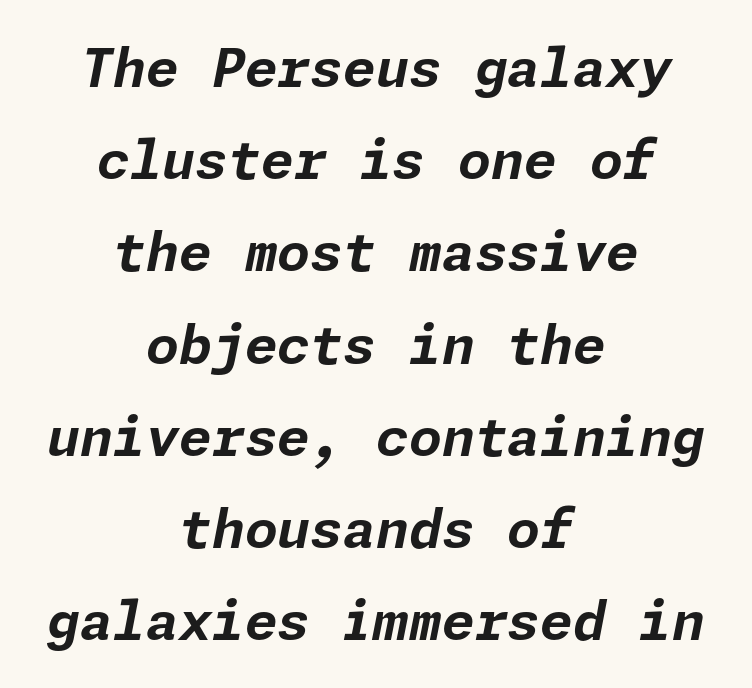
{"italic": "yes", "lean": "right", "slant_degrees": 11, "bold": "yes", "weight": "bold", "width": "normal", "stroke_contrast": "low", "x_height": "medium", "underline": "no", "align": "center", "line_spacing_ratio": 1.74, "letter_spacing": "normal", "letter_spacing_em": 0.0, "glyph_px": 53}
